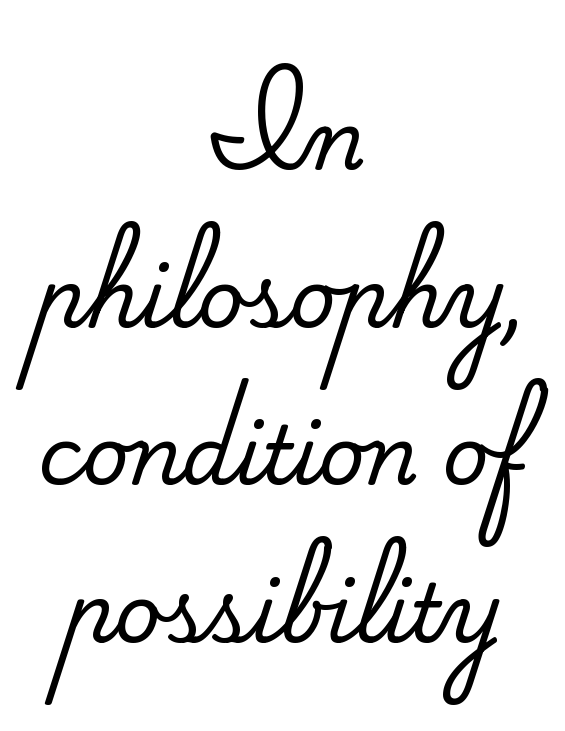
{"serif": "yes", "width": "normal", "stroke_contrast": "medium", "x_height": "small", "monospaced": "no", "underline": "no", "align": "center", "line_spacing": "loose", "line_spacing_ratio": 1.97, "letter_spacing": "normal", "letter_spacing_em": 0.0, "glyph_px": 80}
